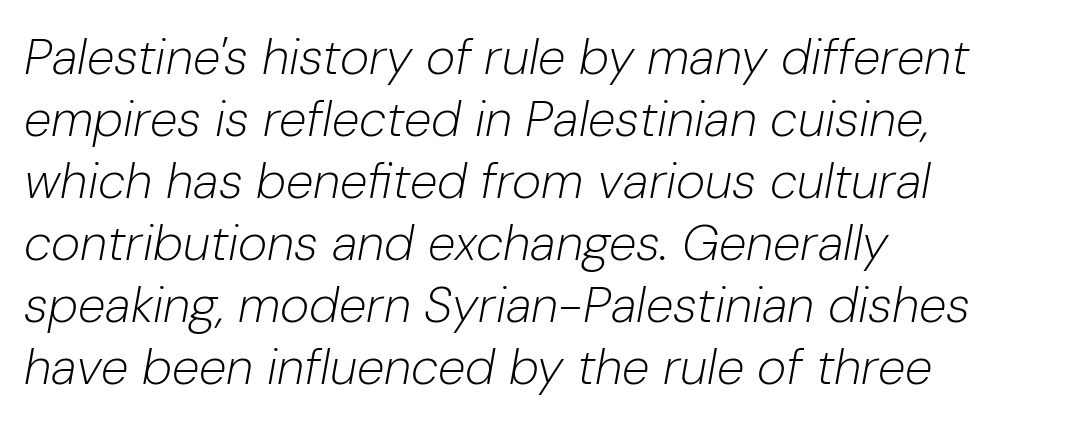
{"italic": "yes", "lean": "right", "slant_degrees": 10, "bold": "no", "weight": "light", "width": "normal", "stroke_contrast": "low", "x_height": "medium", "monospaced": "no", "underline": "no", "align": "left", "line_spacing_ratio": 1.24, "letter_spacing": "normal", "letter_spacing_em": 0.0, "glyph_px": 50}
